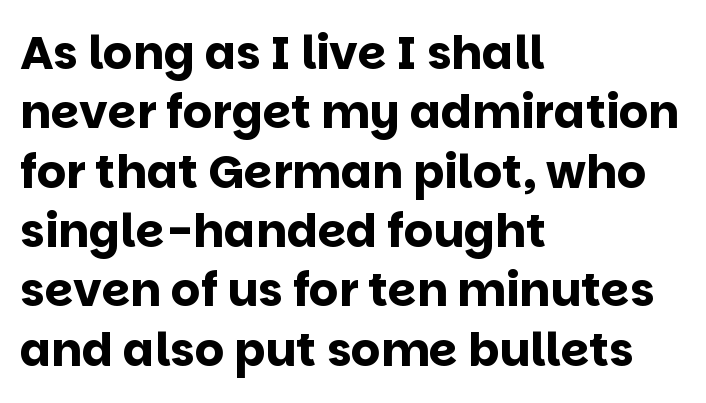
{"serif": "no", "italic": "no", "bold": "yes", "weight": "bold", "width": "normal", "stroke_contrast": "low", "x_height": "large", "monospaced": "no", "underline": "no", "align": "left", "line_spacing": "normal", "line_spacing_ratio": 1.29, "letter_spacing": "normal", "letter_spacing_em": 0.0, "glyph_px": 46}
